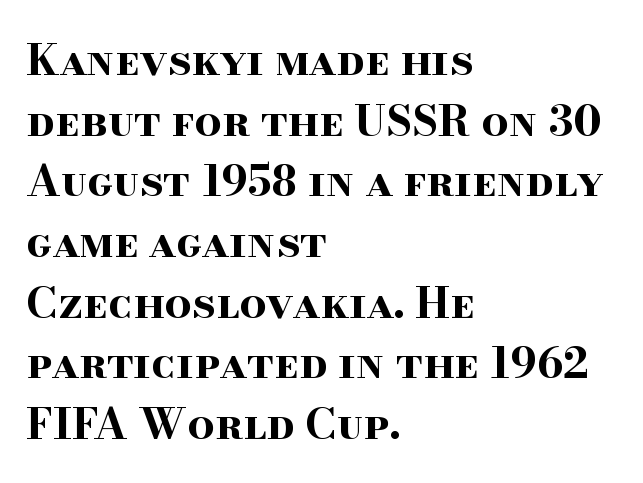
This block has exactly the height ordinary leading produces. Descenders hang freely into open space. If you drew a ruler down the left edge, every line would touch it. Is this a fixed-width face? No — the glyphs have proportional, varying widths. Serifs: yes, visible at the terminals of the letterforms. Default kerning and tracking; the words read as compact shapes.
